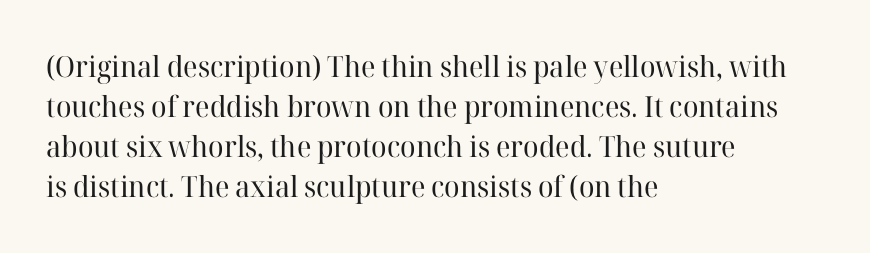
Tracking value appears to be zero — textbook default spacing. Nope, not italic — everything's standing straight. A typesetter would call this proportional, since set widths differ per character. Visually the block forms a straight wall on the left and a jagged coastline on the right. Honestly, there is no underline to notice here at all. The font sits on the lighter half of the weight spectrum, regular included.
